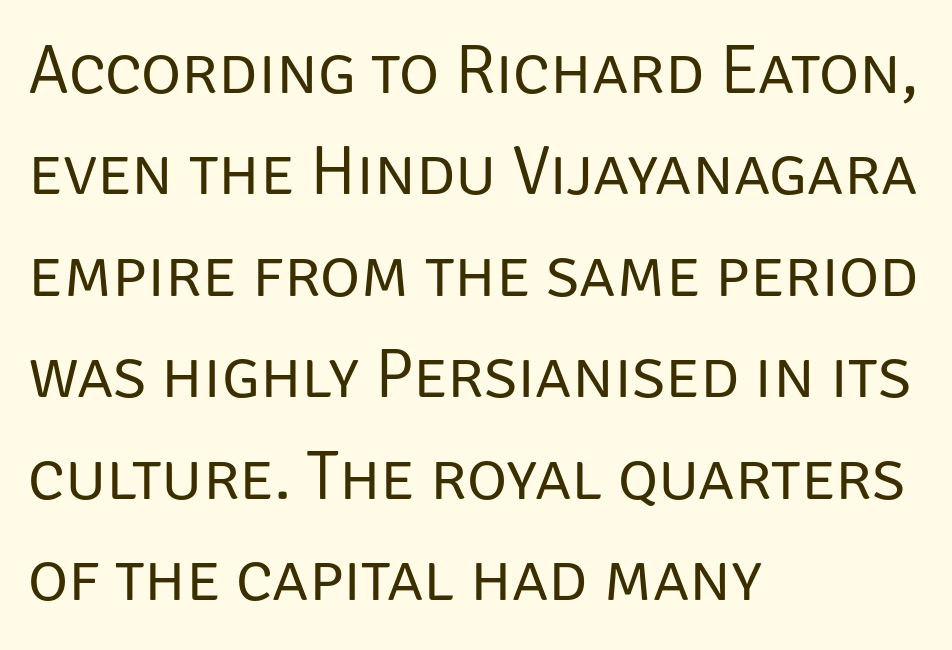
Q: Is the text bold? A: No.
Q: Is the text italic (slanted)? A: No, it is upright.
Q: Is the typeface a serif or a sans-serif typeface? A: Sans-serif.
Q: Is the text underlined? A: No.
Q: How is the paragraph aligned? A: Left-aligned.
Q: Is the spacing between letters normal or unusually wide? A: Normal.
Q: Is the spacing between lines tight, normal or loose? A: Normal.
Q: Width (condensed, normal, or wide)? A: Normal.
Q: Stroke contrast? A: Low.
Q: x-height? A: Large.
Q: Monospaced? A: No.
